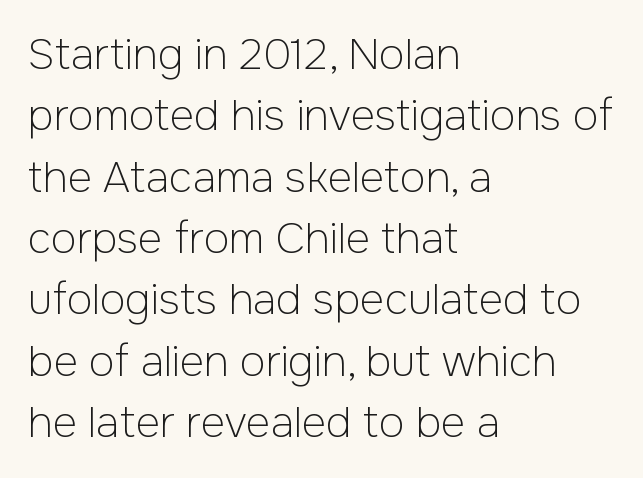
Q: Is the text bold? A: No.
Q: Is the text italic (slanted)? A: No, it is upright.
Q: Is the typeface a serif or a sans-serif typeface? A: Sans-serif.
Q: Is the text underlined? A: No.
Q: How is the paragraph aligned? A: Left-aligned.
Q: Is the spacing between letters normal or unusually wide? A: Normal.
Q: Is the spacing between lines tight, normal or loose? A: Normal.
Q: Width (condensed, normal, or wide)? A: Normal.
Q: Stroke contrast? A: Low.
Q: x-height? A: Medium.
Q: Monospaced? A: No.
